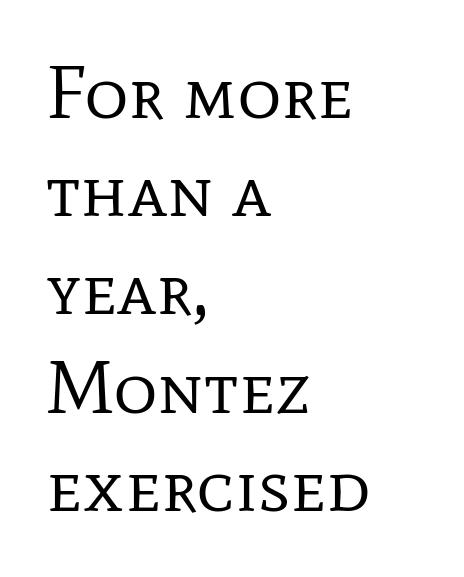
Proportional: the letters do not fall into vertical columns. The strip under each line holds only bare page. Counters stay open thanks to moderate or lighter strokes. Is this a sans? No — the strokes have serifs.
